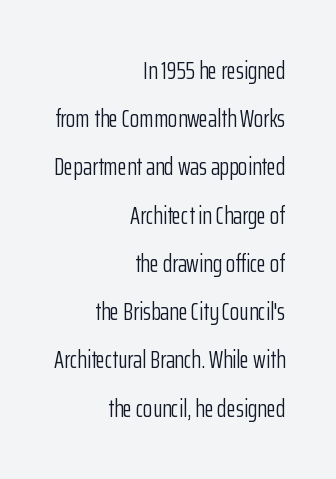
The image shows 24 px text type, upright; set right-aligned, loose line spacing (2.01x), normal letter spacing, not underlined.
